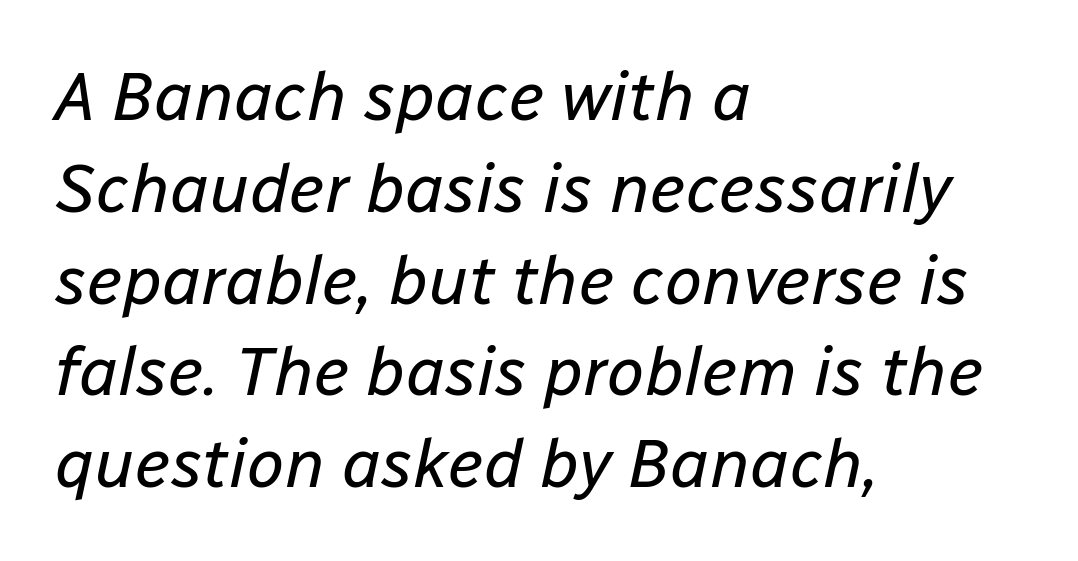
The text block is weighted toward the left margin, trailing off unevenly rightward. Does the leading feel generous? No, just average. Unbolded letterforms with no extra heft. The space directly below the letters is spotless.
